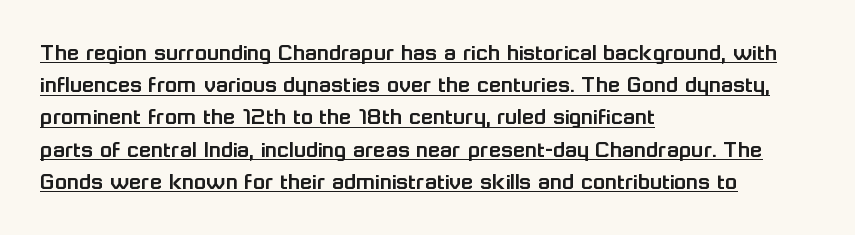
Q: Is the text italic (slanted)? A: No, it is upright.
Q: Is the text underlined? A: Yes.
Q: How is the paragraph aligned? A: Left-aligned.
Q: Is the spacing between letters normal or unusually wide? A: Normal.
Q: Is the spacing between lines tight, normal or loose? A: Normal.
